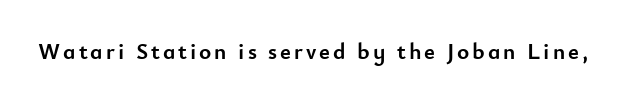
The image shows 23 px bold type, upright; set not underlined.
